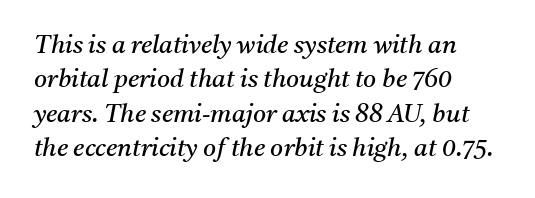
The image shows 25 px text type, italic (leaning right); set left-aligned, normal line spacing (1.38x), normal letter spacing, not underlined.
